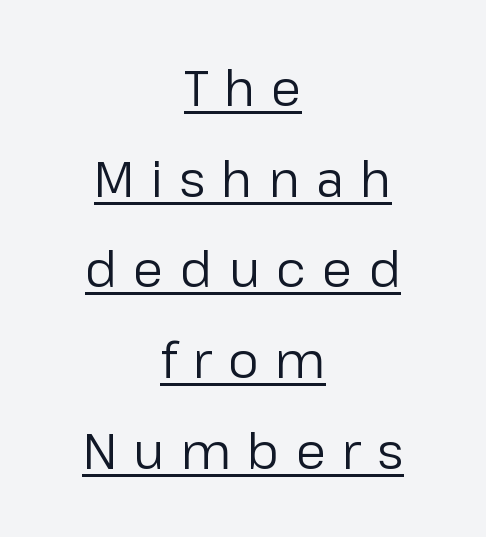
The image shows 49 px regular-weight sans-serif type, upright; set centered, line spacing 1.85x, unusually wide letter spacing (+0.33 em), underlined; low stroke contrast and a medium x-height.
